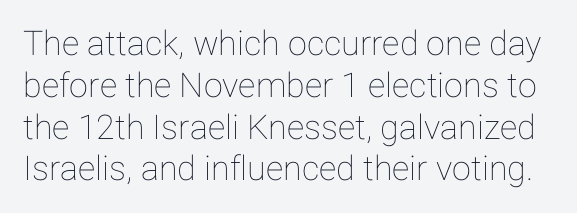
The image shows 34 px text type, upright; set line spacing 1.23x, normal letter spacing, not underlined; low stroke contrast and a medium x-height.
